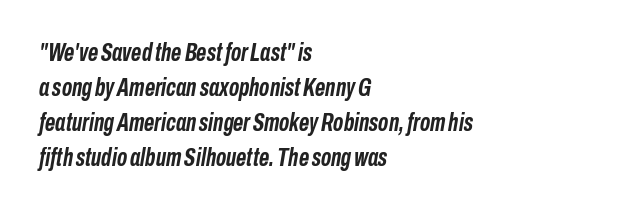
The image shows 25 px bold type, italic (leaning right); set left-aligned, normal line spacing (1.4x), normal letter spacing, not underlined.
